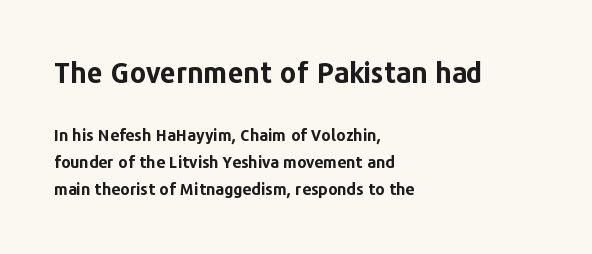
{"serif": "no", "italic": "no", "bold": "yes", "weight": "bold", "width": "normal", "stroke_contrast": "low", "x_height": "medium", "monospaced": "no", "underline": "no", "align": "left", "line_spacing": "normal", "line_spacing_ratio": 1.7, "letter_spacing": "normal", "letter_spacing_em": 0.0, "larger_block": "first", "size_ratio": 1.75, "glyph_px": 28}
